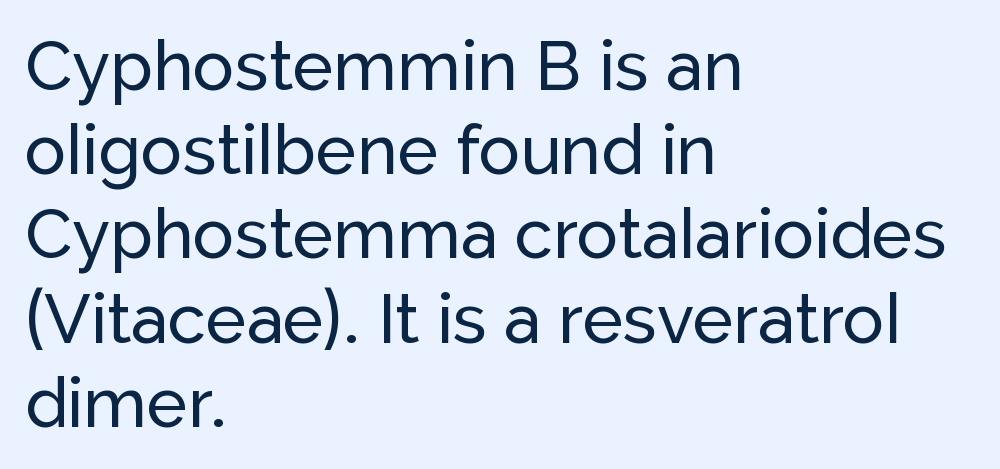
The image shows 69 px sans-serif type, upright; set left-aligned, line spacing 1.22x, normal letter spacing, not underlined; low stroke contrast and a medium x-height.
